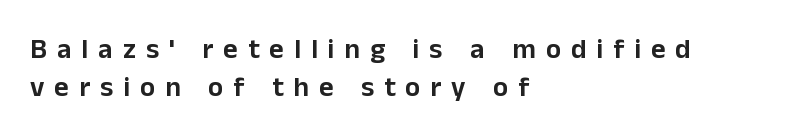
{"serif": "no", "italic": "no", "width": "normal", "stroke_contrast": "low", "x_height": "medium", "monospaced": "no", "underline": "no", "align": "left", "line_spacing": "normal", "line_spacing_ratio": 1.35, "letter_spacing": "wide", "letter_spacing_em": 0.36, "glyph_px": 28}
